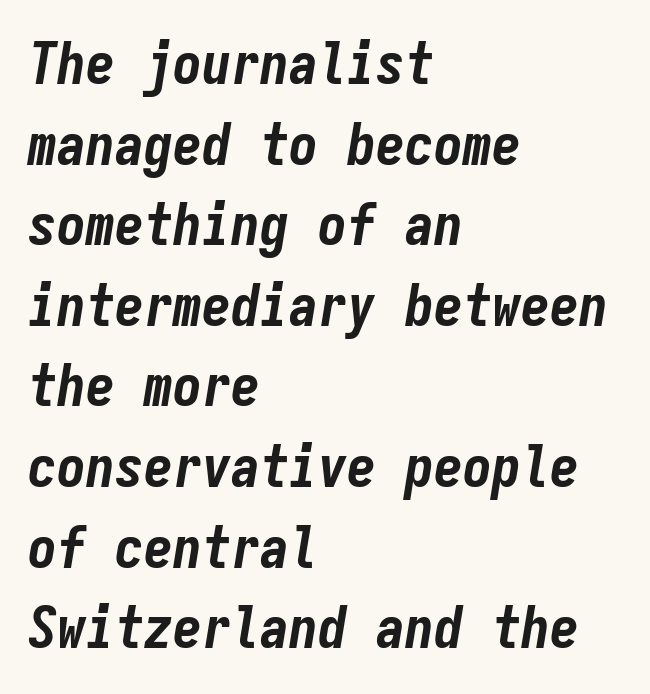
You could call the tracking neutral — neither tight nor loose. Anything drawn beneath the words? Only blank space. The lines sit at an ordinary, default distance from one another. This is oblique type, the kind used for emphasis or titles. You could count columns in this text — the font is strictly monospaced. The sample has been set heavy, in full bold.
